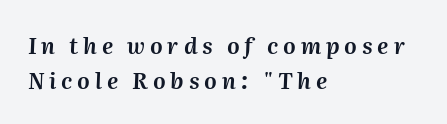
{"italic": "yes", "lean": "right", "slant_degrees": 2, "underline": "no", "align": "left", "line_spacing": "normal", "line_spacing_ratio": 1.57, "letter_spacing": "wide", "letter_spacing_em": 0.22, "glyph_px": 22}
